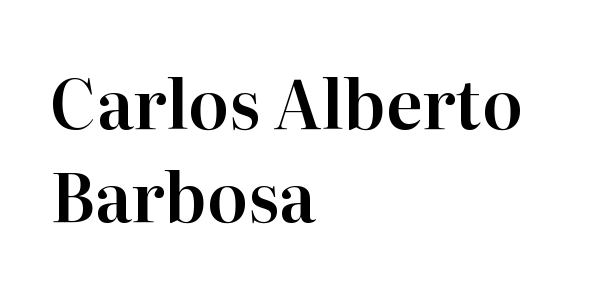
Q: Is the text italic (slanted)? A: No, it is upright.
Q: Is the typeface a serif or a sans-serif typeface? A: Serif.
Q: Is the text underlined? A: No.
Q: How is the paragraph aligned? A: Left-aligned.
Q: Is the spacing between letters normal or unusually wide? A: Normal.
Q: Is the spacing between lines tight, normal or loose? A: Normal.
Q: Width (condensed, normal, or wide)? A: Normal.
Q: Stroke contrast? A: High.
Q: x-height? A: Medium.
Q: Monospaced? A: No.
